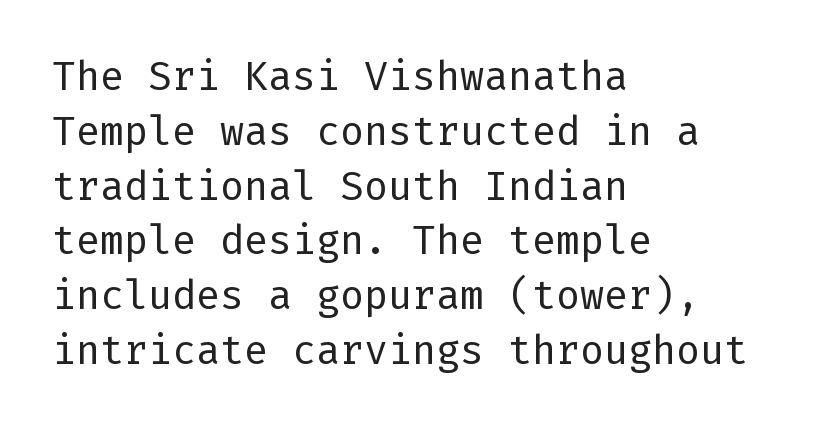
Q: Is the text bold? A: No.
Q: Is the text italic (slanted)? A: No, it is upright.
Q: Is the typeface a serif or a sans-serif typeface? A: Sans-serif.
Q: Is the text underlined? A: No.
Q: How is the paragraph aligned? A: Left-aligned.
Q: Is the spacing between letters normal or unusually wide? A: Normal.
Q: Is the spacing between lines tight, normal or loose? A: Normal.
Q: Width (condensed, normal, or wide)? A: Normal.
Q: Stroke contrast? A: Low.
Q: x-height? A: Medium.
